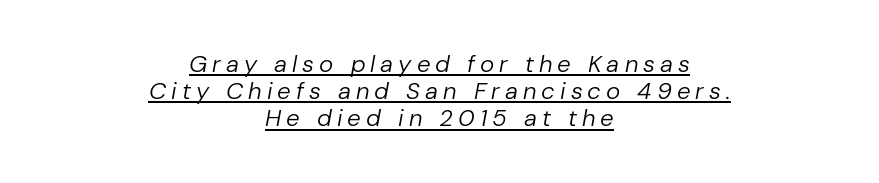
Is the stroke heavy? The answer is a plain regular-or-lighter. In terms of posture, this sample is oblique. In CSS terms this would be text-align: center. You could only call the tracking loose — the letters float apart. Caption: lettering with a line underneath. Leading: reduced.
